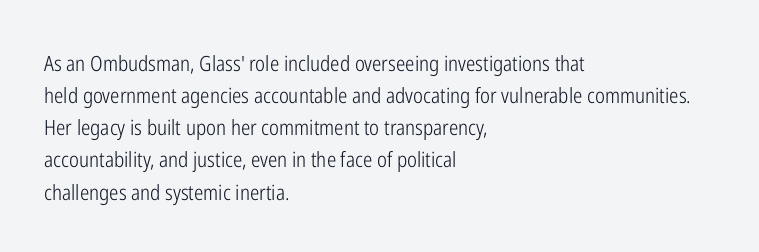
{"italic": "no", "bold": "no", "underline": "no", "align": "left", "line_spacing": "normal", "line_spacing_ratio": 1.53, "letter_spacing": "normal", "letter_spacing_em": 0.0, "glyph_px": 21}
